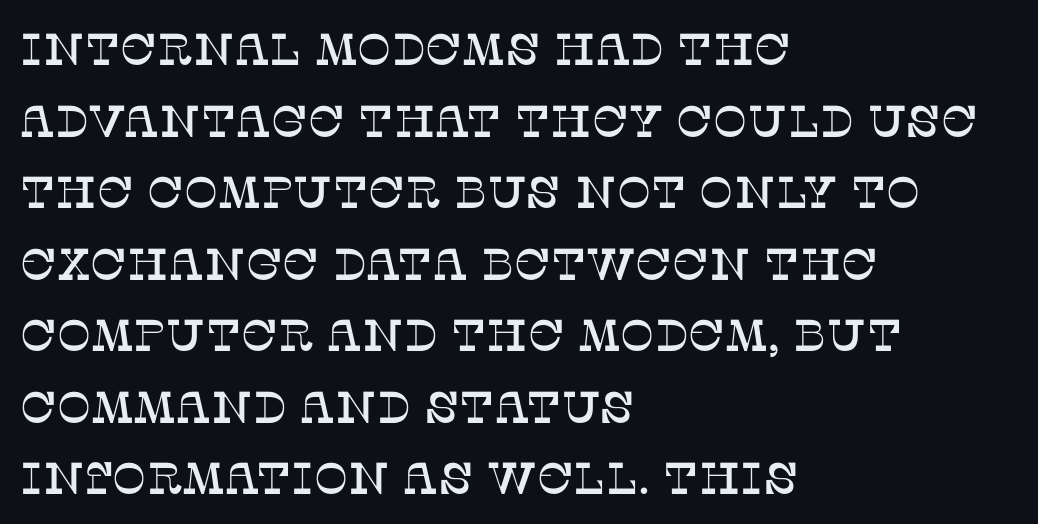
The image shows 45 px serif type, upright; set left-aligned, normal line spacing (1.59x), normal letter spacing, not underlined; low stroke contrast and a large x-height.
